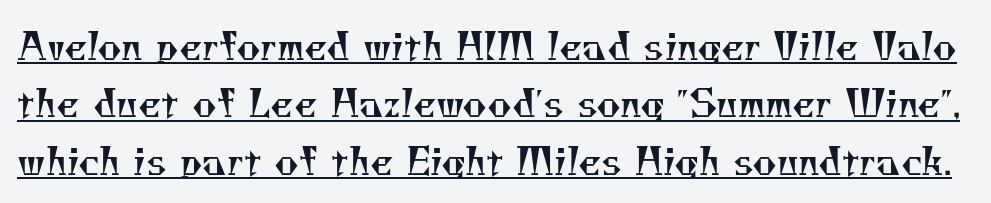
The image shows 37 px regular-weight serif type; set normal line spacing (1.55x), normal letter spacing, underlined; medium stroke contrast and a small x-height.
